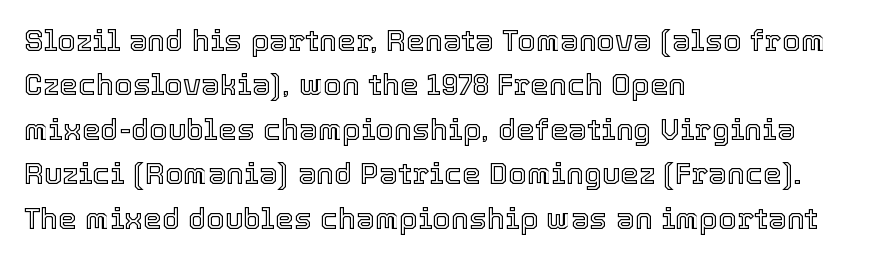
Q: Is the text italic (slanted)? A: No, it is upright.
Q: Is the text underlined? A: No.
Q: How is the paragraph aligned? A: Left-aligned.
Q: Is the spacing between letters normal or unusually wide? A: Normal.
Q: Is the spacing between lines tight, normal or loose? A: Normal.
Q: Width (condensed, normal, or wide)? A: Normal.
Q: x-height? A: Medium.
Q: Monospaced? A: No.
